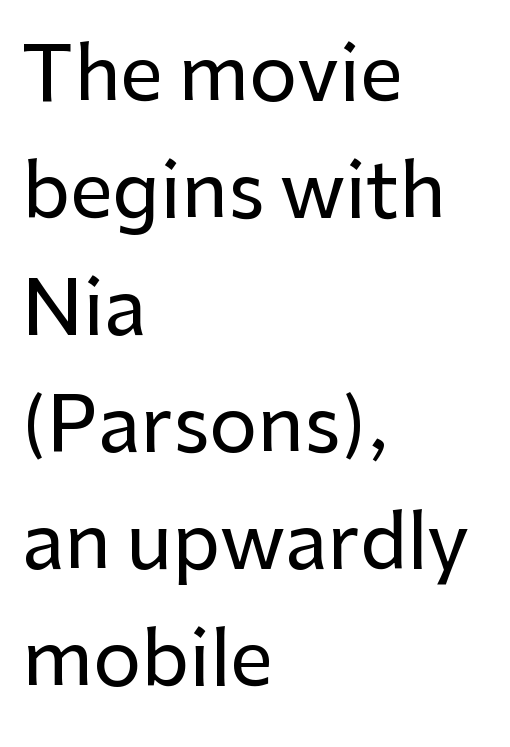
Q: Is the text italic (slanted)? A: No, it is upright.
Q: Is the typeface a serif or a sans-serif typeface? A: Sans-serif.
Q: Is the text underlined? A: No.
Q: How is the paragraph aligned? A: Left-aligned.
Q: Is the spacing between letters normal or unusually wide? A: Normal.
Q: Is the spacing between lines tight, normal or loose? A: Normal.
Q: Width (condensed, normal, or wide)? A: Normal.
Q: Stroke contrast? A: Low.
Q: x-height? A: Medium.
Q: Monospaced? A: No.
